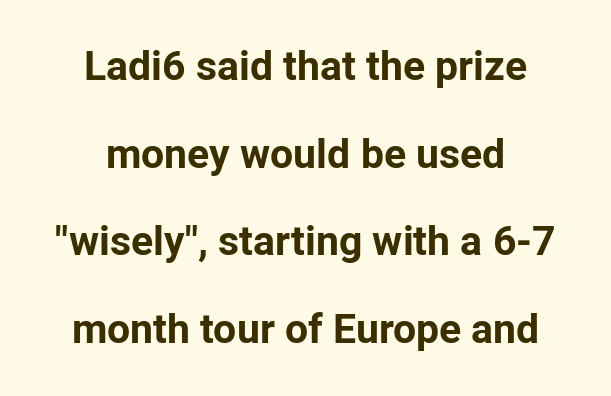
{"serif": "no", "italic": "no", "bold": "yes", "weight": "bold", "width": "normal", "stroke_contrast": "low", "x_height": "medium", "monospaced": "no", "underline": "no", "align": "center", "line_spacing": "loose", "line_spacing_ratio": 2.14, "letter_spacing": "normal", "letter_spacing_em": 0.0, "glyph_px": 41}
